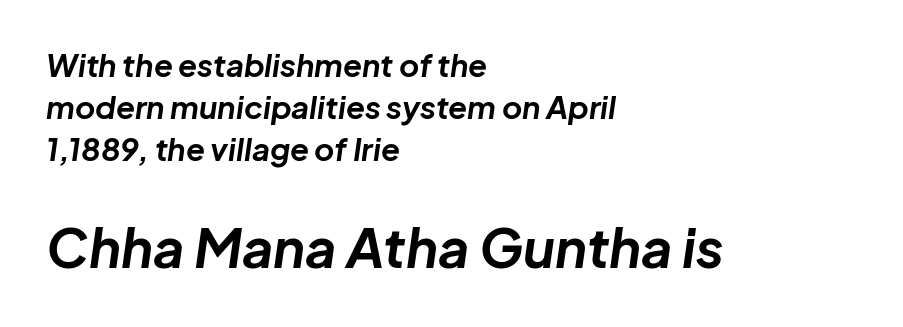
Q: Is the text bold? A: Yes.
Q: Is the text italic (slanted)? A: Yes, it leans right by about 8 degrees.
Q: Is the text underlined? A: No.
Q: How is the paragraph aligned? A: Left-aligned.
Q: Is the spacing between letters normal or unusually wide? A: Normal.
Q: Is the spacing between lines tight, normal or loose? A: Normal.
Q: Which block of text is set in a larger size, the first (top) or the second (bottom)? A: The second (bottom) one.
Q: Width (condensed, normal, or wide)? A: Normal.
Q: Stroke contrast? A: Low.
Q: x-height? A: Medium.
Q: Monospaced? A: No.
